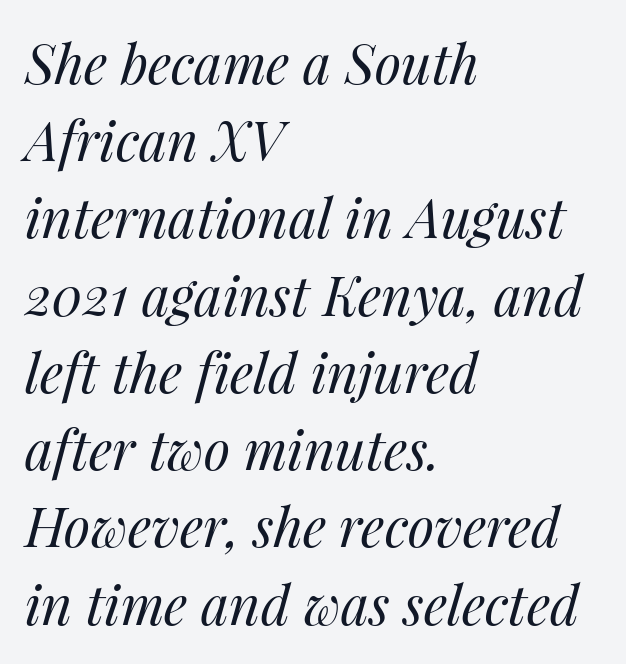
{"italic": "yes", "lean": "right", "slant_degrees": 14, "bold": "no", "weight": "regular", "width": "normal", "stroke_contrast": "medium", "x_height": "medium", "monospaced": "no", "underline": "no", "align": "left", "line_spacing": "normal", "line_spacing_ratio": 1.43, "letter_spacing": "normal", "letter_spacing_em": 0.0, "glyph_px": 54}
